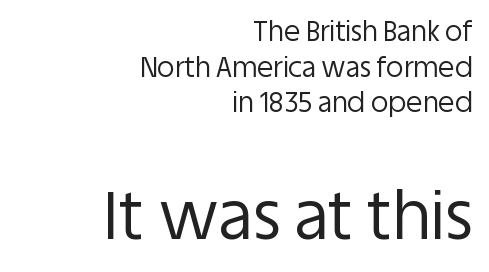
{"serif": "no", "italic": "no", "bold": "no", "weight": "regular", "width": "normal", "stroke_contrast": "low", "x_height": "large", "monospaced": "no", "underline": "no", "align": "right", "line_spacing": "normal", "line_spacing_ratio": 1.32, "letter_spacing": "normal", "letter_spacing_em": 0.0, "larger_block": "second", "size_ratio": 2.48, "glyph_px": 67}
